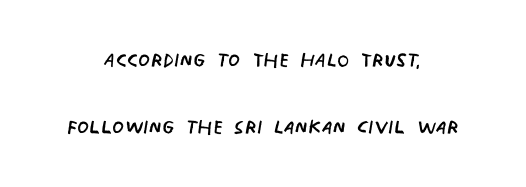
The gaps between neighbouring characters are ordinary and unremarkable. The letters look calm and open, with moderate or lighter stems. Which margin do the lines hug? Neither — every line sits in the middle. The line-height multiplier appears high, well above default. Just letters on the line, the space beneath them empty.
